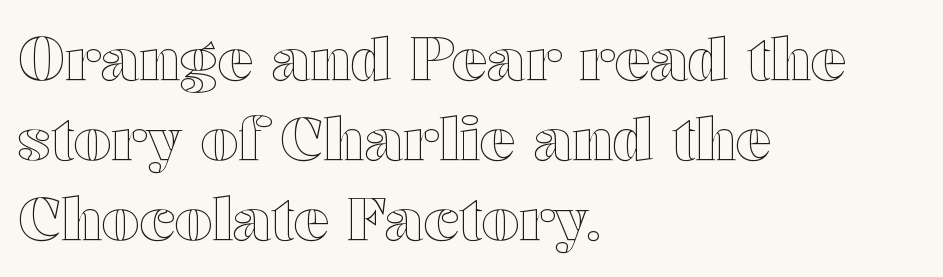
{"italic": "no", "width": "wide", "x_height": "medium", "monospaced": "no", "underline": "no", "align": "left", "line_spacing": "normal", "line_spacing_ratio": 1.36, "letter_spacing": "normal", "letter_spacing_em": 0.0, "glyph_px": 59}
